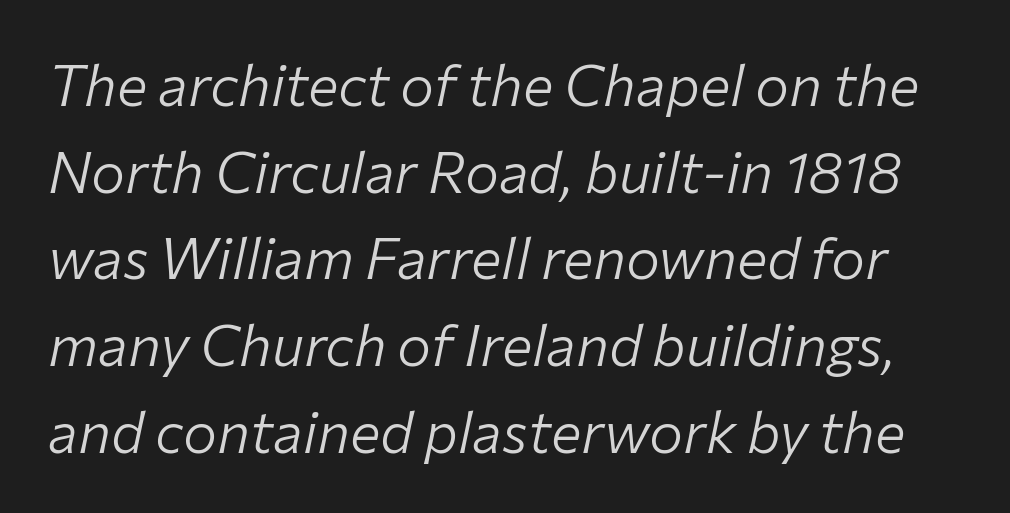
Q: Is the text bold? A: No.
Q: Is the text italic (slanted)? A: Yes, it leans right by about 12 degrees.
Q: Is the text underlined? A: No.
Q: Is the spacing between letters normal or unusually wide? A: Normal.
Q: Is the spacing between lines tight, normal or loose? A: Normal.
Q: Width (condensed, normal, or wide)? A: Normal.
Q: Stroke contrast? A: Low.
Q: x-height? A: Medium.
Q: Monospaced? A: No.
